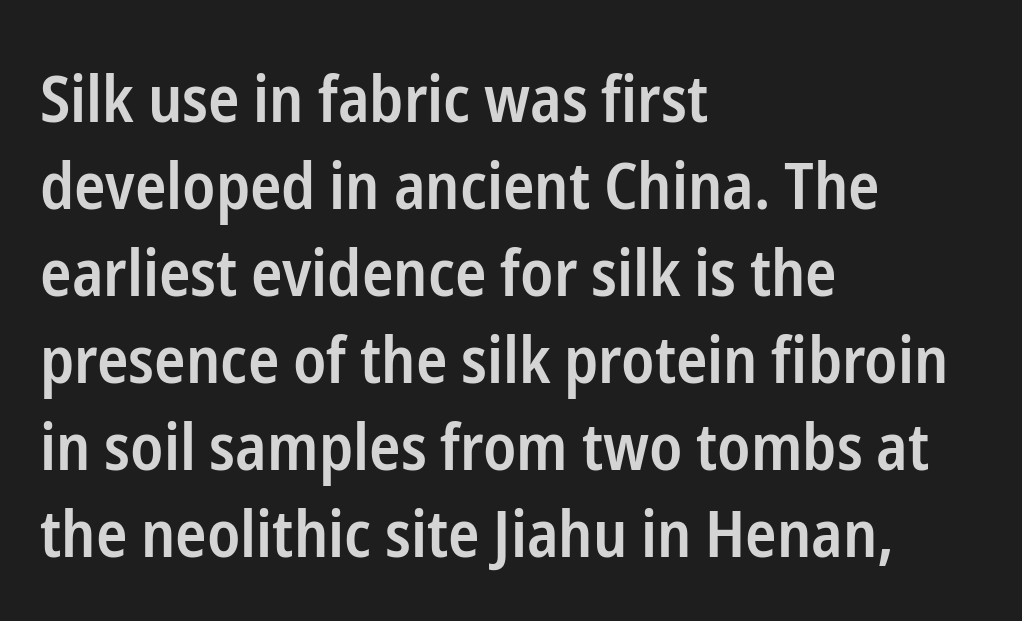
{"serif": "no", "italic": "no", "bold": "semi", "weight": "semibold", "width": "condensed", "stroke_contrast": "low", "x_height": "medium", "monospaced": "no", "underline": "no", "align": "left", "line_spacing": "normal", "line_spacing_ratio": 1.34, "letter_spacing": "normal", "letter_spacing_em": 0.0, "glyph_px": 65}
